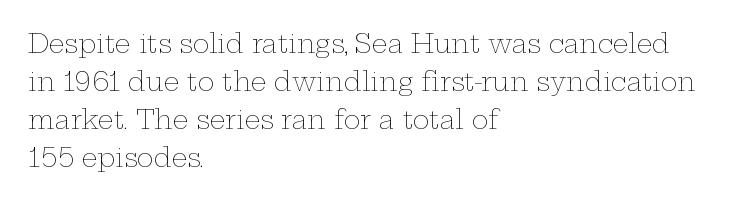
The font's upright variant was chosen for this text. The specimen omits any rule beneath the text block's lines. All the whitespace from short lines collects on the right. Tracking here is standard; glyphs follow each other at the usual distance.
